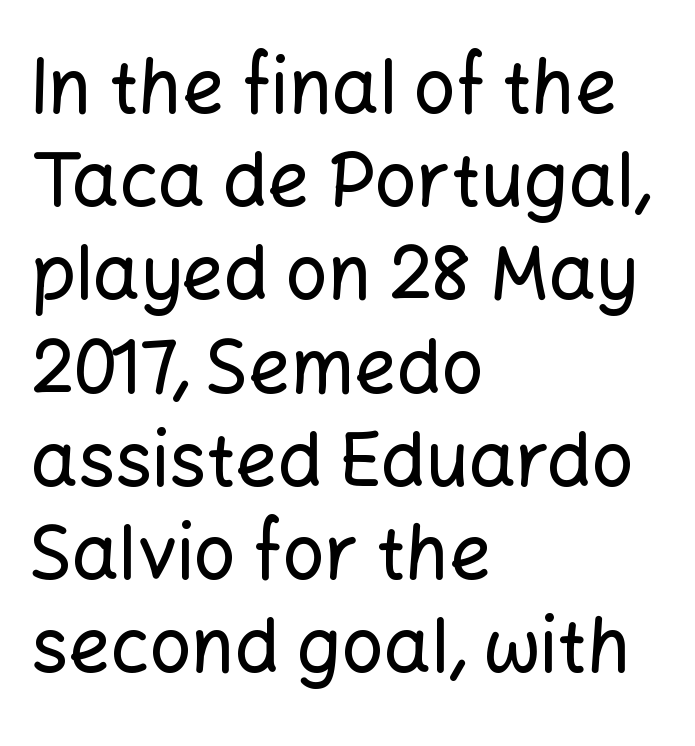
Only glyphs here, with clear space below each row. Reading down the block, your eye returns to a fixed left position each line. This sample uses an upright cut, with every glyph sitting square on the baseline. Regular leading. Note the varied advance widths — an 'i' is clearly narrower than an 'm'. In terms of letterspacing, this is plain default setting.
